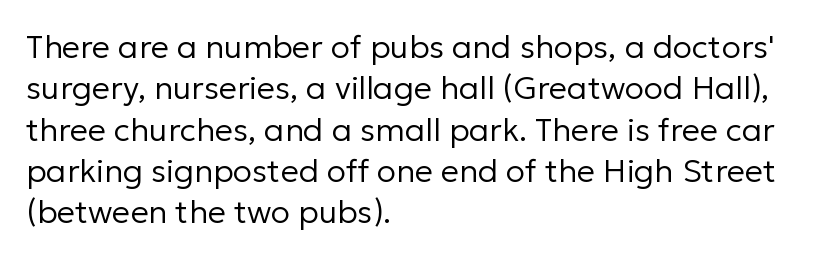
Q: Is the text bold? A: No.
Q: Is the text italic (slanted)? A: No, it is upright.
Q: Is the typeface a serif or a sans-serif typeface? A: Sans-serif.
Q: Is the text underlined? A: No.
Q: How is the paragraph aligned? A: Left-aligned.
Q: Is the spacing between letters normal or unusually wide? A: Normal.
Q: Is the spacing between lines tight, normal or loose? A: Normal.
Q: Width (condensed, normal, or wide)? A: Normal.
Q: Stroke contrast? A: Low.
Q: x-height? A: Medium.
Q: Monospaced? A: No.
